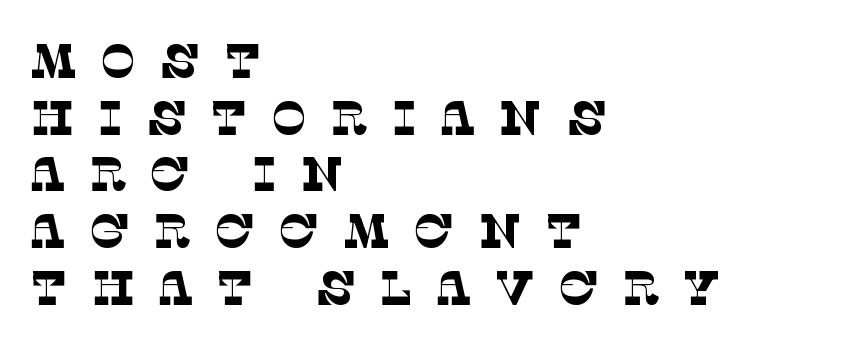
Q: Is the text bold? A: No.
Q: Is the typeface a serif or a sans-serif typeface? A: Serif.
Q: Is the text underlined? A: No.
Q: How is the paragraph aligned? A: Left-aligned.
Q: Is the spacing between letters normal or unusually wide? A: Unusually wide.
Q: Width (condensed, normal, or wide)? A: Normal.
Q: Stroke contrast? A: Low.
Q: x-height? A: Large.
Q: Monospaced? A: No.
